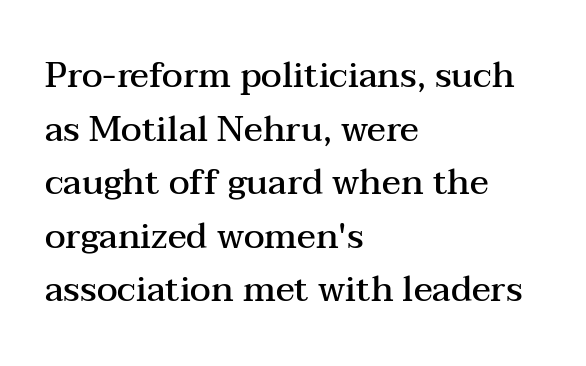
Vertically, the passage feels balanced, rows spaced as you'd expect. On the weight axis this lands at semibold, roughly 600. The compositor pushed each line to the left boundary. The type family on display is of the serif kind. Note the varied advance widths — an 'i' is clearly narrower than an 'm'.
